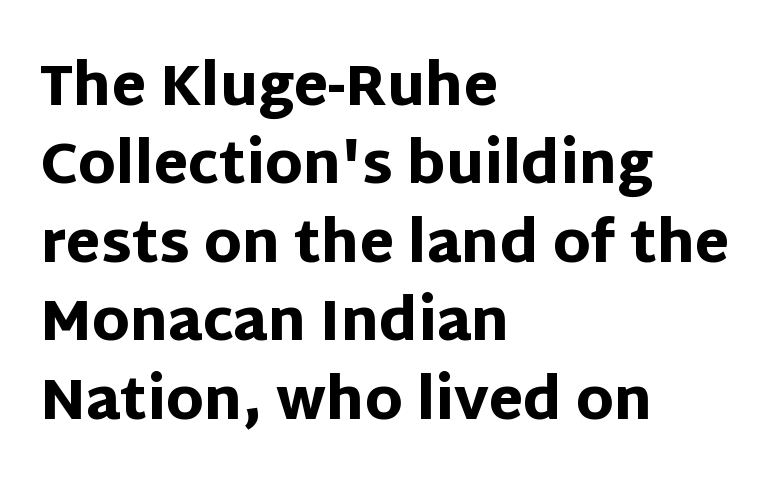
Q: Is the text bold? A: Yes.
Q: Is the text italic (slanted)? A: No, it is upright.
Q: Is the typeface a serif or a sans-serif typeface? A: Sans-serif.
Q: Is the text underlined? A: No.
Q: How is the paragraph aligned? A: Left-aligned.
Q: Is the spacing between letters normal or unusually wide? A: Normal.
Q: Is the spacing between lines tight, normal or loose? A: Normal.
Q: Width (condensed, normal, or wide)? A: Normal.
Q: Stroke contrast? A: Low.
Q: x-height? A: Large.
Q: Monospaced? A: No.
